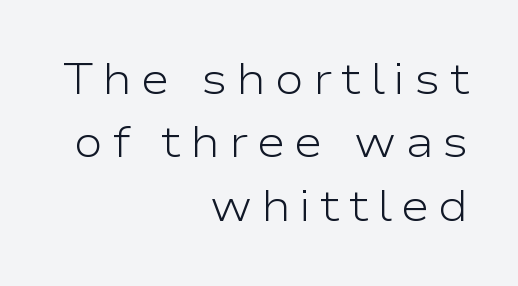
{"serif": "no", "italic": "no", "bold": "no", "weight": "light", "width": "wide", "stroke_contrast": "low", "x_height": "medium", "monospaced": "no", "underline": "no", "align": "right", "line_spacing": "normal", "line_spacing_ratio": 1.44, "letter_spacing": "wide", "letter_spacing_em": 0.2, "glyph_px": 44}
